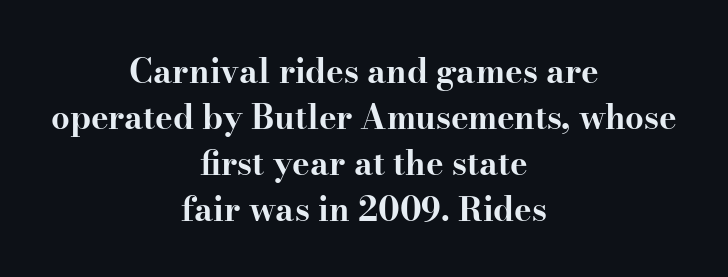
The image shows 33 px bold, wide serif type, upright; set centered, normal line spacing (1.39x), normal letter spacing, not underlined; high stroke contrast and a small x-height.
